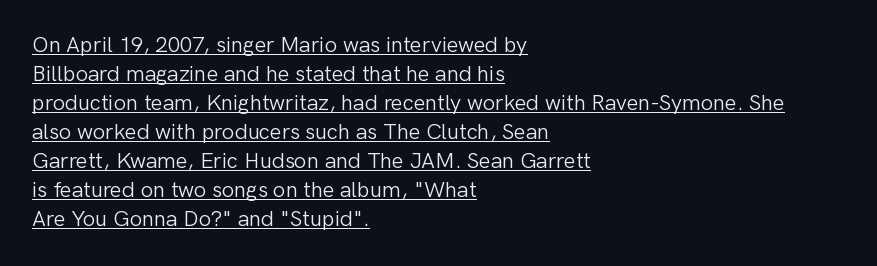
Line beginnings align vertically; line endings do not. Notice how the stems are strictly vertical — no italics here. A baseline rule has been typeset under these characters. This sample uses plain, unmodified letter spacing. The face looks like a standard text weight, possibly lighter. The designer left line spacing at the default.
